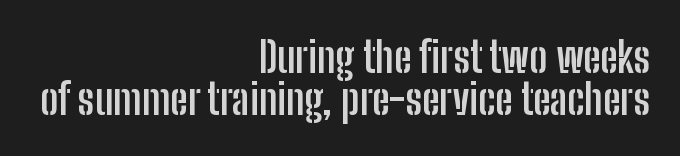
The image shows 43 px semibold, condensed sans-serif type, upright; set right-aligned, tight line spacing (0.98x), normal letter spacing, not underlined; low stroke contrast and a medium x-height.
